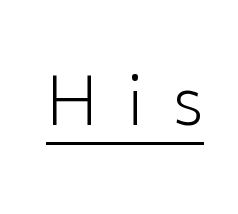
Q: Is the text bold? A: No.
Q: Is the text italic (slanted)? A: No, it is upright.
Q: Is the typeface a serif or a sans-serif typeface? A: Sans-serif.
Q: Is the text underlined? A: Yes.
Q: Is the spacing between letters normal or unusually wide? A: Unusually wide.
Q: Width (condensed, normal, or wide)? A: Normal.
Q: Stroke contrast? A: Low.
Q: x-height? A: Medium.
Q: Monospaced? A: No.
